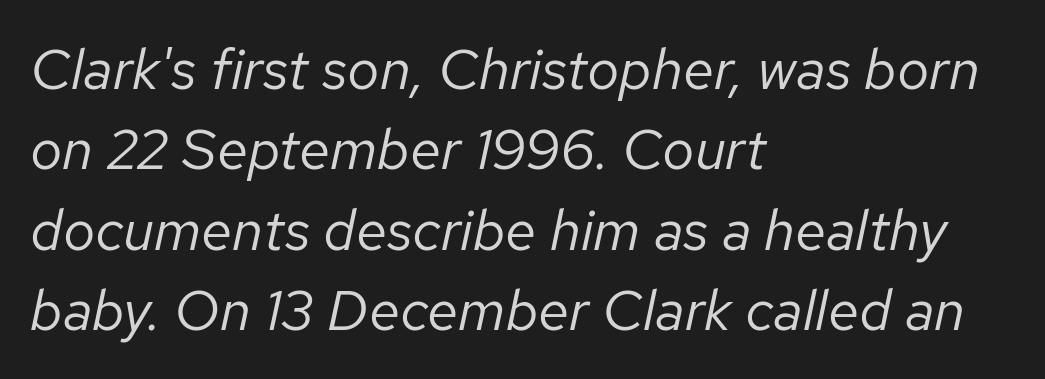
Q: Is the text bold? A: No.
Q: Is the text italic (slanted)? A: Yes, it leans right by about 12 degrees.
Q: Is the text underlined? A: No.
Q: How is the paragraph aligned? A: Left-aligned.
Q: Is the spacing between letters normal or unusually wide? A: Normal.
Q: Is the spacing between lines tight, normal or loose? A: Normal.
Q: Width (condensed, normal, or wide)? A: Normal.
Q: Stroke contrast? A: Low.
Q: x-height? A: Medium.
Q: Monospaced? A: No.
